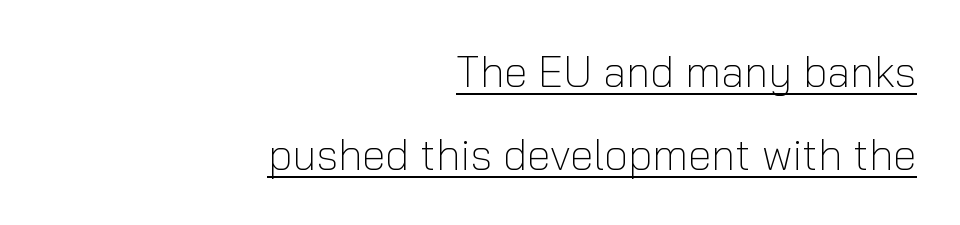
The image shows 43 px light sans-serif type, upright; set right-aligned, loose line spacing (1.93x), normal letter spacing, underlined; low stroke contrast and a medium x-height.
